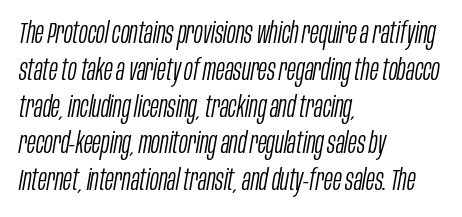
The specimen omits any rule beneath the text block's lines. Each new line begins a customary step beneath the previous one. Here the designer chose a conventional face with non-uniform glyph widths. No letter is thick-stroked: the sample isn't bold. If you drew a ruler down the left edge, every line would touch it.
